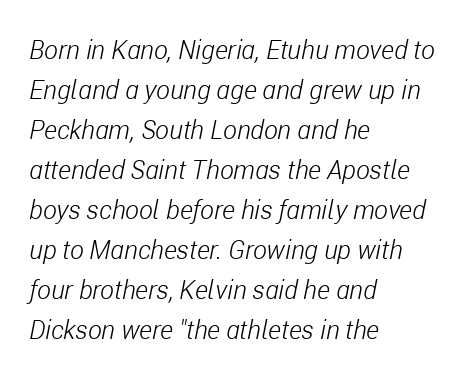
No chunkiness to these letters — they're not bold. The zone under the glyphs is completely vacant. Posture: slanted. The setting favours the left margin, as ordinary paragraphs usually do. Notice how descenders clear the ascenders below comfortably — that's standard leading.
